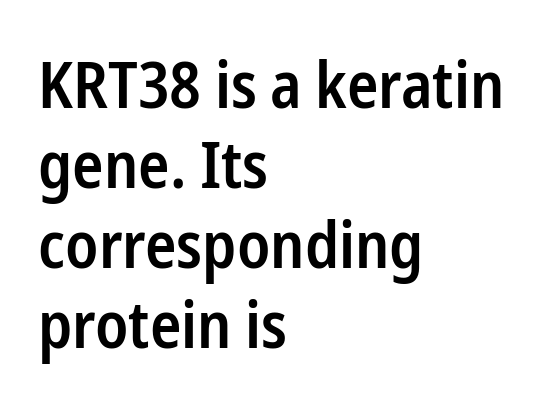
The image shows 65 px semibold, condensed sans-serif type, upright; set left-aligned, line spacing 1.23x, normal letter spacing, not underlined; low stroke contrast and a medium x-height.
